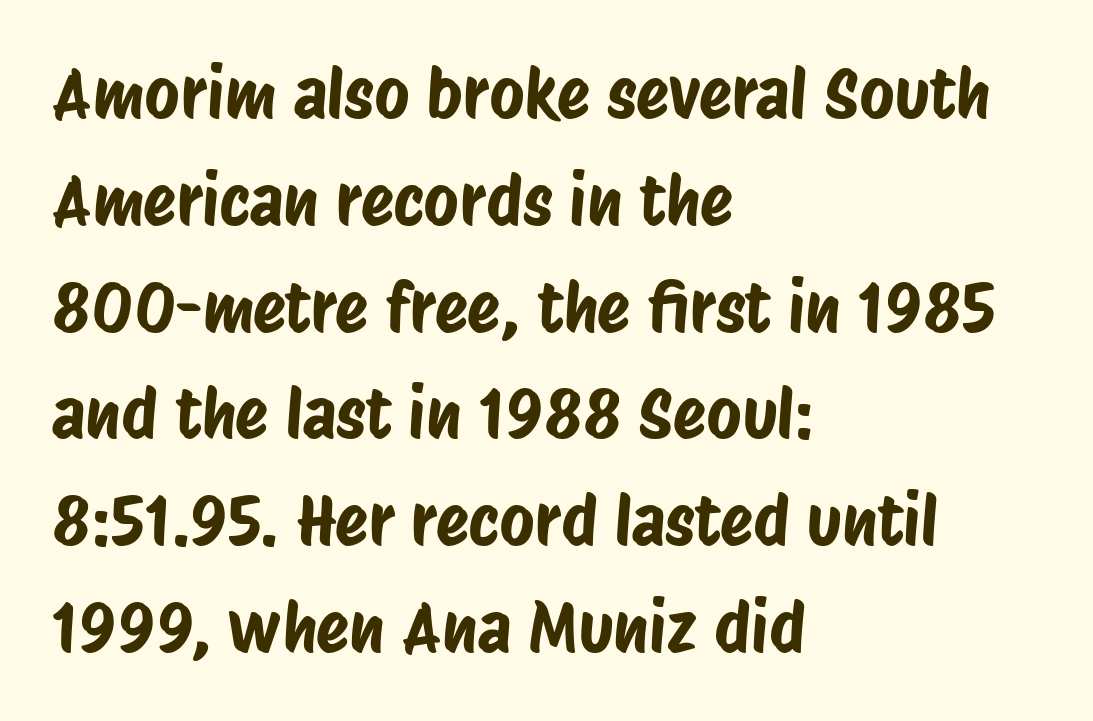
Underline: absent. Tracking value appears to be zero — textbook default spacing. The face used here is proportionally spaced, like ordinary book or web type. If you measured baseline to baseline, you'd find a middling distance. The paragraph shown leans on its left margin. Serifs: no, the terminals of the letterforms are clean.
